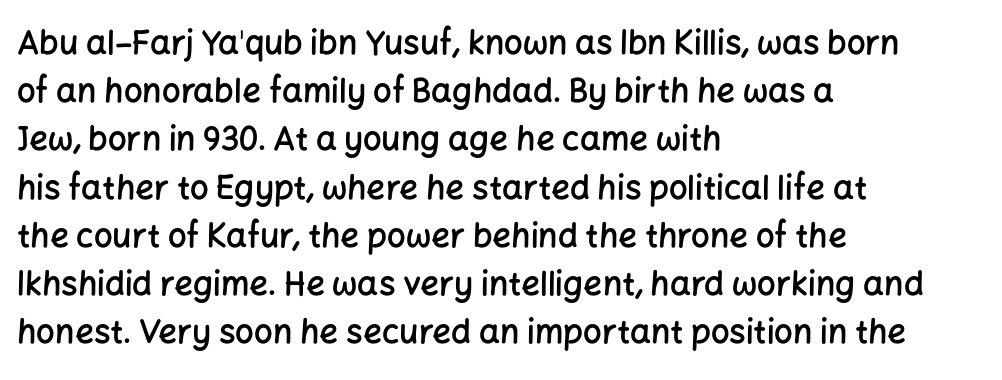
Q: Is the text bold? A: Semi-bold.
Q: Is the text italic (slanted)? A: No, it is upright.
Q: Is the typeface a serif or a sans-serif typeface? A: Sans-serif.
Q: Is the text underlined? A: No.
Q: How is the paragraph aligned? A: Left-aligned.
Q: Is the spacing between letters normal or unusually wide? A: Normal.
Q: Is the spacing between lines tight, normal or loose? A: Normal.
Q: Width (condensed, normal, or wide)? A: Normal.
Q: Stroke contrast? A: Low.
Q: x-height? A: Medium.
Q: Monospaced? A: No.
